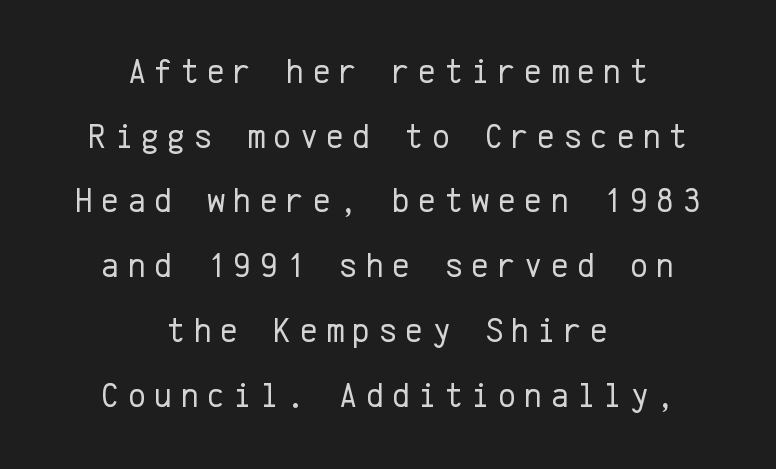
{"serif": "no", "italic": "no", "bold": "no", "weight": "regular", "width": "normal", "stroke_contrast": "low", "x_height": "medium", "monospaced": "yes", "underline": "no", "align": "center", "line_spacing_ratio": 1.85, "letter_spacing": "wide", "letter_spacing_em": 0.23, "glyph_px": 35}
